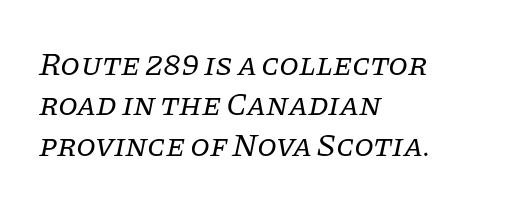
The image shows 32 px regular-weight serif type, italic (leaning right); set left-aligned, normal line spacing (1.26x), normal letter spacing, not underlined; low stroke contrast and a large x-height.
